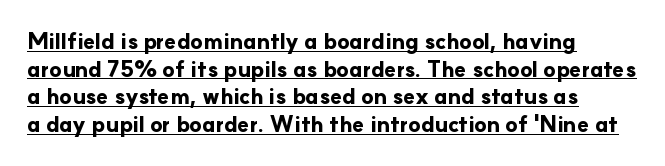
{"italic": "no", "bold": "yes", "underline": "yes", "align": "left", "line_spacing": "normal", "line_spacing_ratio": 1.26, "letter_spacing": "normal", "letter_spacing_em": 0.0, "glyph_px": 22}
